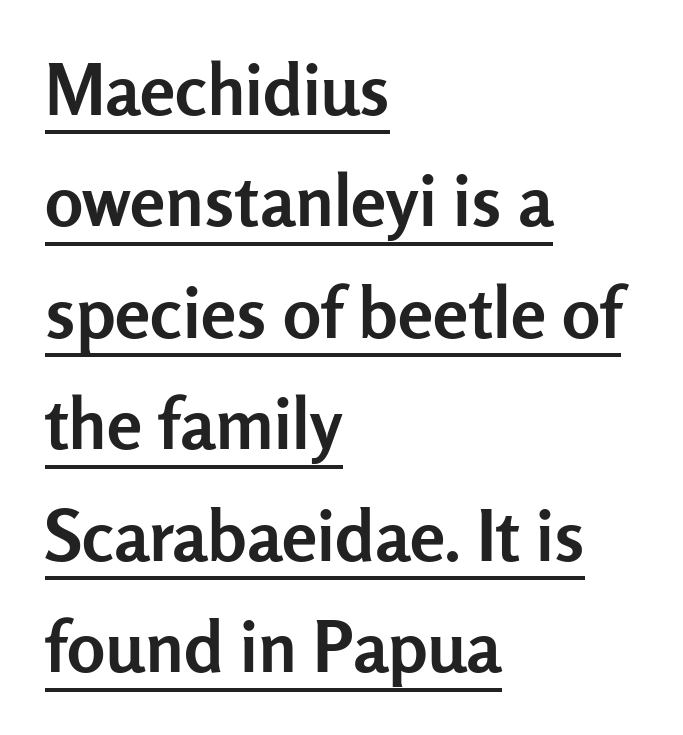
Q: Is the text bold? A: Yes.
Q: Is the text italic (slanted)? A: No, it is upright.
Q: Is the typeface a serif or a sans-serif typeface? A: Sans-serif.
Q: Is the text underlined? A: Yes.
Q: How is the paragraph aligned? A: Left-aligned.
Q: Is the spacing between letters normal or unusually wide? A: Normal.
Q: Is the spacing between lines tight, normal or loose? A: Normal.
Q: Width (condensed, normal, or wide)? A: Normal.
Q: Stroke contrast? A: Low.
Q: x-height? A: Medium.
Q: Monospaced? A: No.
